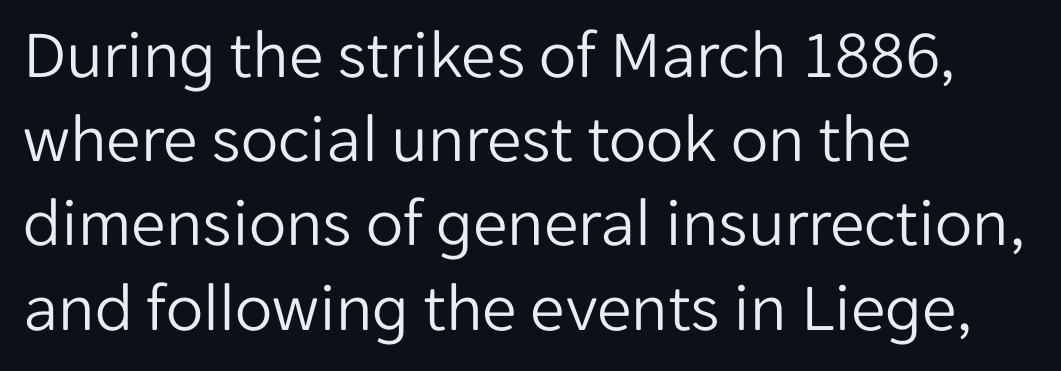
What kind of face is this? One without serifs — a sans. Think of a printed novel: that variable character pitch is what you see here. The line texture is even and compact thanks to regular tracking. Visually the block forms a straight wall on the left and a jagged coastline on the right. Designer's note — italics off, roman on.
